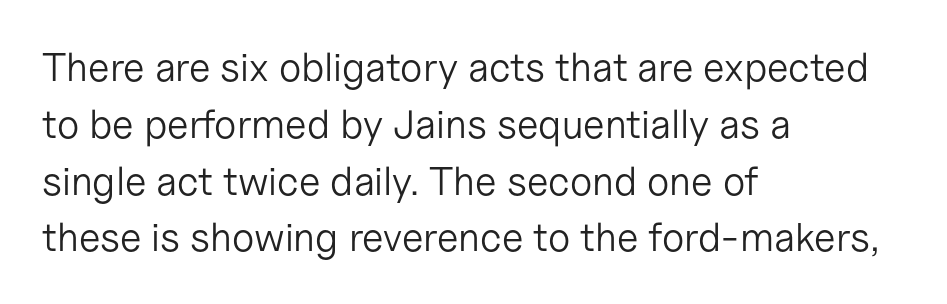
The image shows 40 px light sans-serif type, upright; set left-aligned, normal line spacing (1.42x), normal letter spacing, not underlined; low stroke contrast and a medium x-height.
